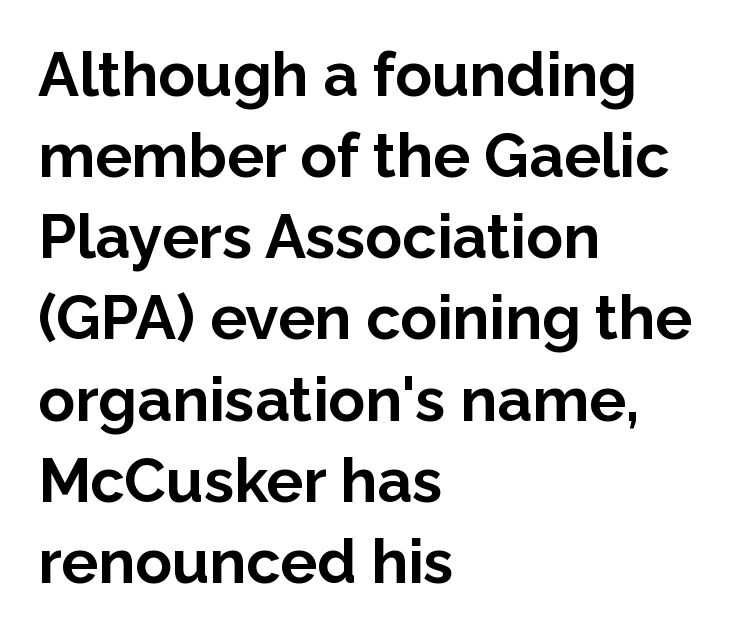
{"serif": "no", "italic": "no", "bold": "yes", "weight": "bold", "width": "normal", "stroke_contrast": "low", "x_height": "medium", "monospaced": "no", "underline": "no", "align": "left", "line_spacing": "normal", "line_spacing_ratio": 1.33, "letter_spacing": "normal", "letter_spacing_em": 0.0, "glyph_px": 61}
